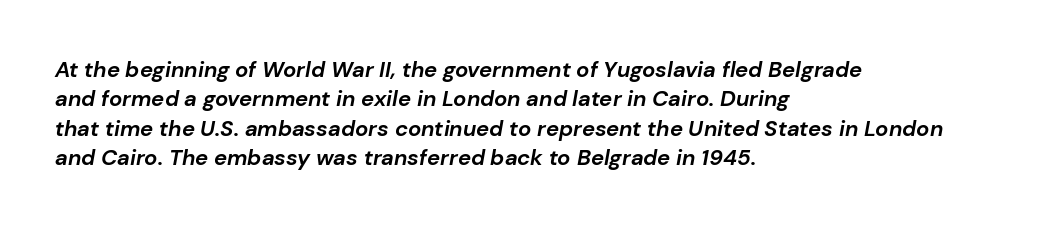
Q: Is the text bold? A: Yes.
Q: Is the text italic (slanted)? A: Yes, it leans right by about 10 degrees.
Q: Is the text underlined? A: No.
Q: How is the paragraph aligned? A: Left-aligned.
Q: Is the spacing between letters normal or unusually wide? A: Normal.
Q: Is the spacing between lines tight, normal or loose? A: Normal.
